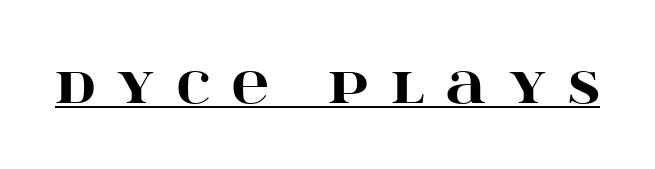
Underlined type. As a designer I'd log this as weight 700, bold. Italic? Not at all — the glyphs are vertical. You could only call the tracking loose — the letters float apart. A typesetter would label this face a serif.
